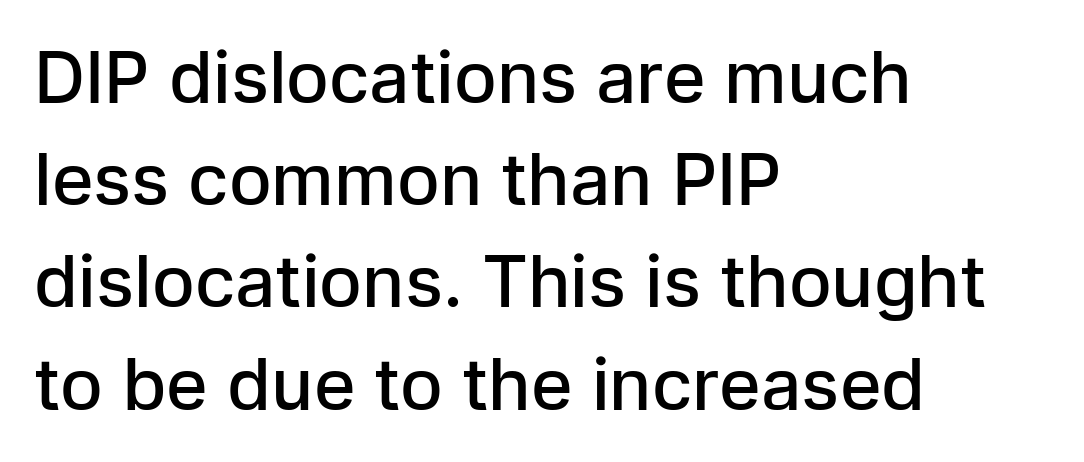
{"serif": "no", "italic": "no", "bold": "semi", "weight": "semibold", "width": "normal", "stroke_contrast": "low", "x_height": "medium", "monospaced": "no", "underline": "no", "align": "left", "line_spacing": "normal", "line_spacing_ratio": 1.44, "letter_spacing": "normal", "letter_spacing_em": 0.0, "glyph_px": 71}
